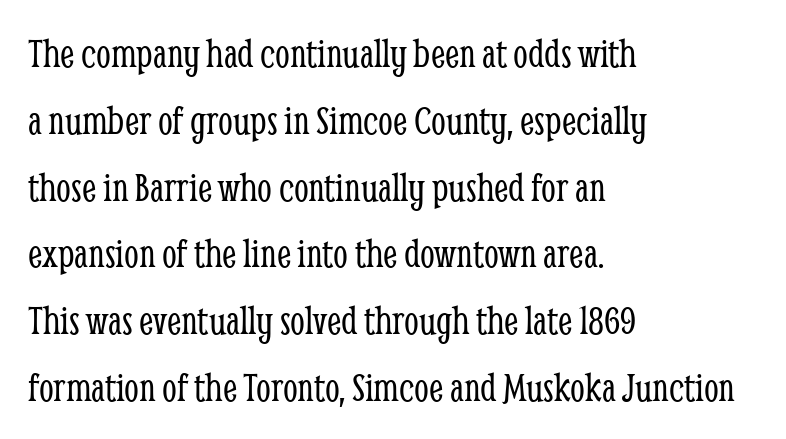
The image shows 42 px light, condensed serif type, upright; set left-aligned, normal line spacing (1.59x), normal letter spacing, not underlined; low stroke contrast and a medium x-height.
